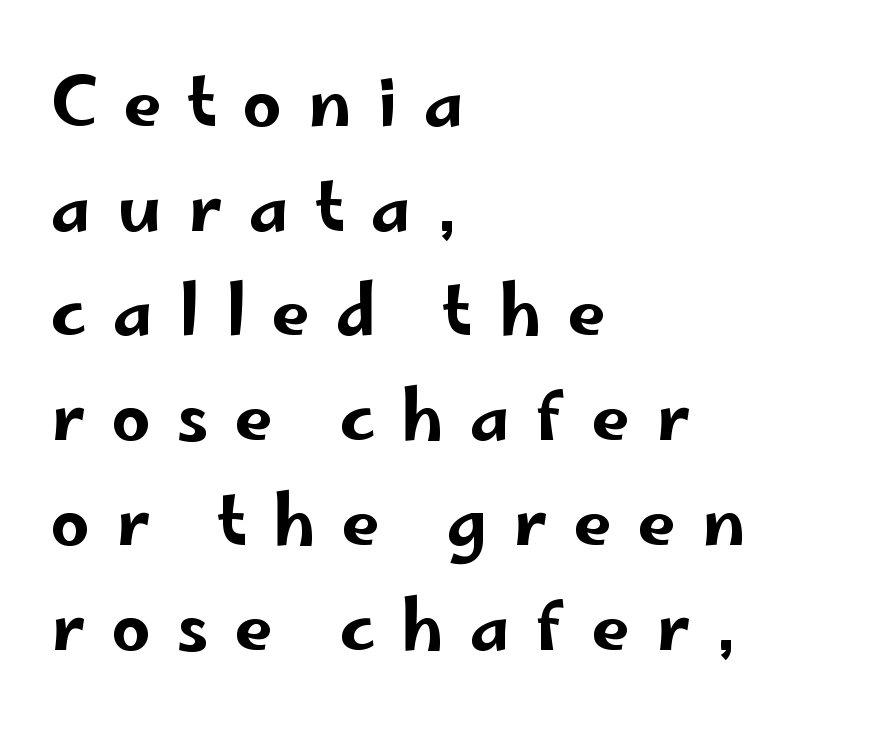
The image shows 68 px wide sans-serif type, upright; set left-aligned, normal line spacing (1.54x), unusually wide letter spacing (+0.38 em), not underlined; low stroke contrast and a small x-height.
